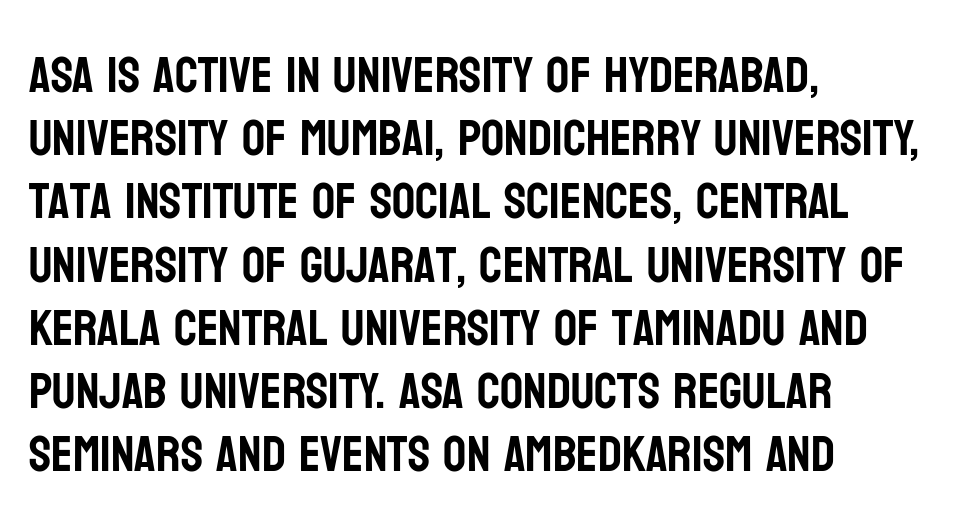
The image shows 51 px condensed sans-serif type, upright; set left-aligned, line spacing 1.24x, normal letter spacing, not underlined; low stroke contrast and a large x-height.
